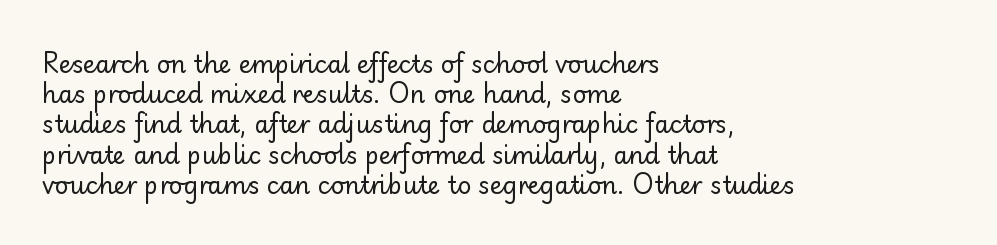
{"italic": "no", "bold": "no", "underline": "no", "align": "left", "line_spacing": "normal", "line_spacing_ratio": 1.26, "letter_spacing": "normal", "letter_spacing_em": 0.0, "glyph_px": 24}
